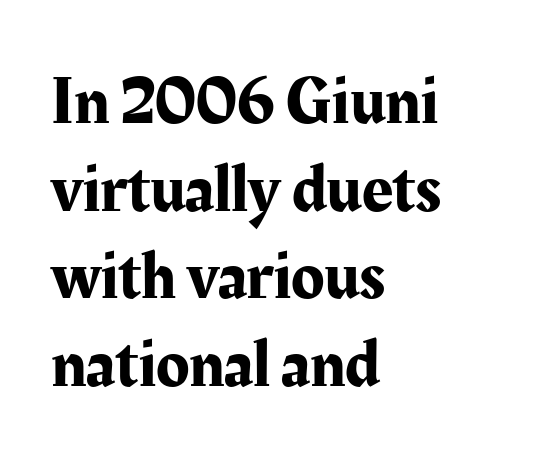
The rendering uses natural spacing where letterforms have individual widths. Nobody drew a line under any word here. Is there any slant? The stems are plumb. The rag falls on the right side of this text block.
